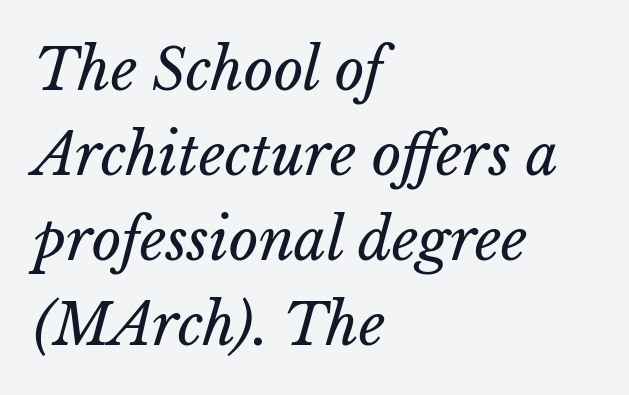
Q: Is the text bold? A: No.
Q: Is the text underlined? A: No.
Q: How is the paragraph aligned? A: Left-aligned.
Q: Is the spacing between letters normal or unusually wide? A: Normal.
Q: Is the spacing between lines tight, normal or loose? A: Normal.
Q: Width (condensed, normal, or wide)? A: Normal.
Q: Stroke contrast? A: Low.
Q: x-height? A: Medium.
Q: Monospaced? A: No.
